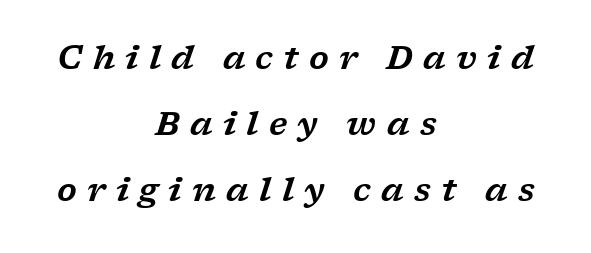
Q: Is the text italic (slanted)? A: Yes, it leans right by about 17 degrees.
Q: Is the typeface a serif or a sans-serif typeface? A: Serif.
Q: Is the text underlined? A: No.
Q: How is the paragraph aligned? A: Centered.
Q: Is the spacing between letters normal or unusually wide? A: Unusually wide.
Q: Is the spacing between lines tight, normal or loose? A: Loose.
Q: Width (condensed, normal, or wide)? A: Wide.
Q: Stroke contrast? A: Low.
Q: x-height? A: Medium.
Q: Monospaced? A: No.
